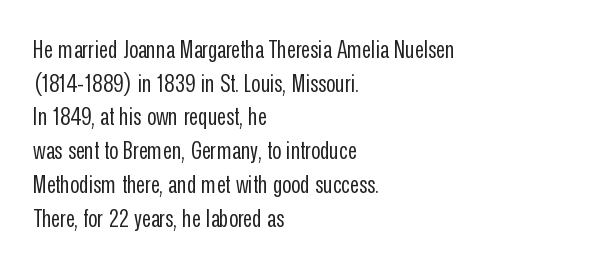
{"italic": "no", "bold": "no", "underline": "no", "align": "left", "line_spacing": "normal", "line_spacing_ratio": 1.35, "letter_spacing": "normal", "letter_spacing_em": 0.0, "glyph_px": 25}
